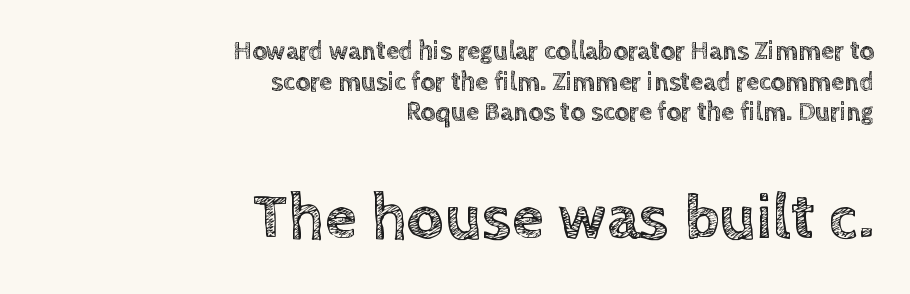
Each letter keeps its own natural width here, so spacing adapts to shape. A student would call this right alignment; a typographer would say flush right, rag left. Observe the ordinary spacing: letters are neighbours, not strangers. The string is rendered with underlining switched off. The letters stand straight up with perfectly vertical stems.
